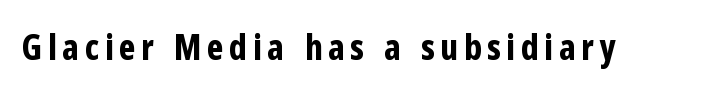
The image shows 35 px bold, condensed sans-serif type, upright; set not underlined; low stroke contrast and a medium x-height.
